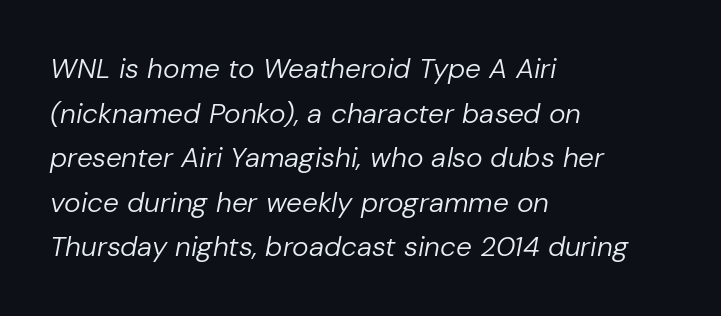
Only glyphs here, with clear space below each row. Think of a printed novel: that variable character pitch is what you see here. A typesetter would call this zero additional tracking. Observe the lean: these are italic letterforms.
